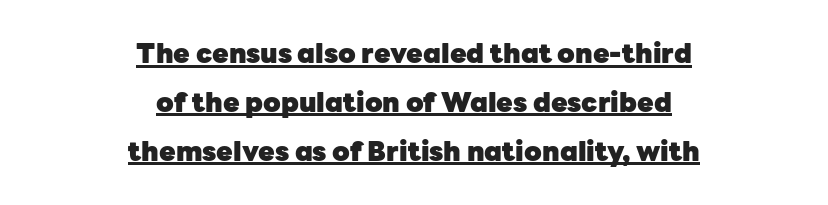
Rendered with straight, roman letterforms. Heavy, bold letterforms. The typesetter chose a symmetrical, centered arrangement here. Does extra space separate the letters? No, they use regular spacing. Quick note: underline on.
